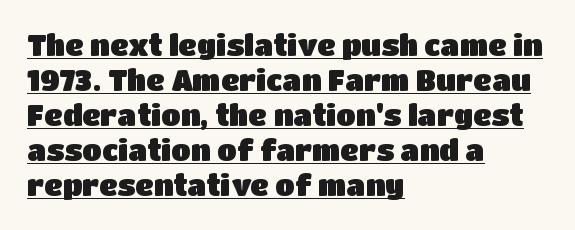
The image shows 29 px sans-serif type, upright; set left-aligned, line spacing 1.21x, normal letter spacing, underlined; low stroke contrast and a large x-height.
